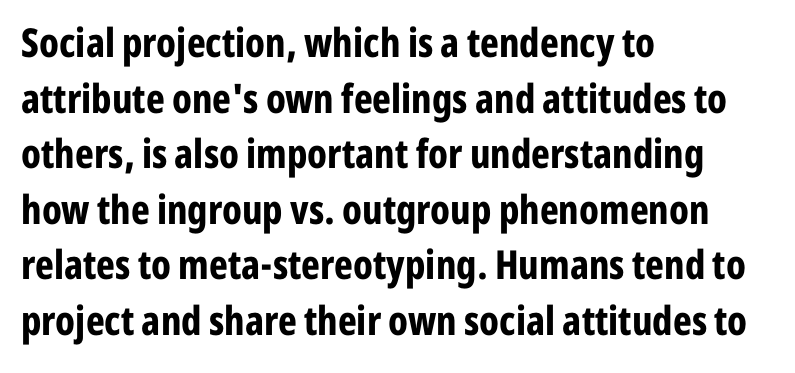
Q: Is the text bold? A: Yes.
Q: Is the text italic (slanted)? A: No, it is upright.
Q: Is the typeface a serif or a sans-serif typeface? A: Sans-serif.
Q: Is the text underlined? A: No.
Q: How is the paragraph aligned? A: Left-aligned.
Q: Is the spacing between letters normal or unusually wide? A: Normal.
Q: Is the spacing between lines tight, normal or loose? A: Normal.
Q: Width (condensed, normal, or wide)? A: Condensed.
Q: Stroke contrast? A: Low.
Q: x-height? A: Medium.
Q: Monospaced? A: No.
